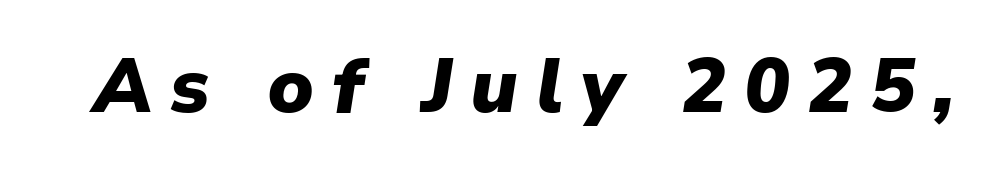
Varying glyph widths throughout — classic text-font behaviour. The string is rendered with underlining switched off. Would a proofreader flag this as italicized? Yes. Glyph-to-glyph distance is far greater than everyday printed text. This is heavy type, rendered in bold.
